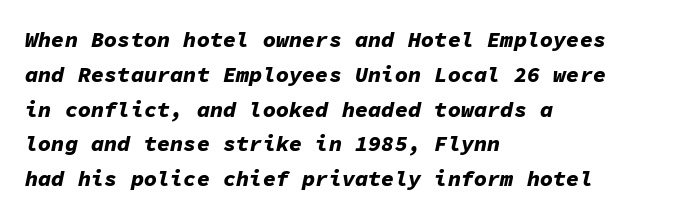
Posture: slanted. Vertically, the passage feels balanced, rows spaced as you'd expect. Nobody drew a line under any word here. Chunky letters — that's bold for sure. Nothing unusual about the tracking: characters are spaced as the font intends. The paragraph has a hard left edge and a soft right edge.
